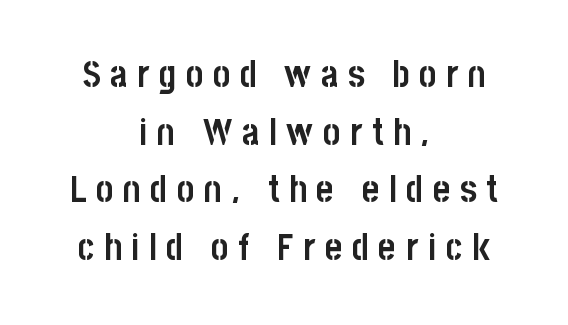
Q: Is the text bold? A: Yes.
Q: Is the text italic (slanted)? A: No, it is upright.
Q: Is the typeface a serif or a sans-serif typeface? A: Sans-serif.
Q: Is the text underlined? A: No.
Q: How is the paragraph aligned? A: Centered.
Q: Is the spacing between letters normal or unusually wide? A: Unusually wide.
Q: Is the spacing between lines tight, normal or loose? A: Normal.
Q: Width (condensed, normal, or wide)? A: Condensed.
Q: Stroke contrast? A: Low.
Q: x-height? A: Large.
Q: Monospaced? A: No.
